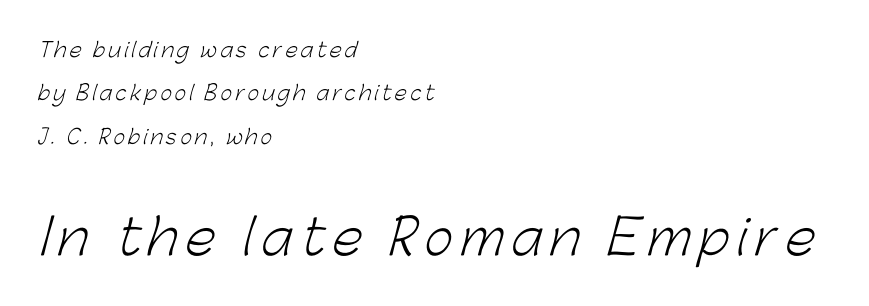
{"serif": "no", "bold": "no", "weight": "light", "width": "normal", "stroke_contrast": "low", "x_height": "medium", "monospaced": "no", "underline": "no", "align": "left", "line_spacing": "loose", "line_spacing_ratio": 2.17, "larger_block": "second", "size_ratio": 2.45, "glyph_px": 49}
